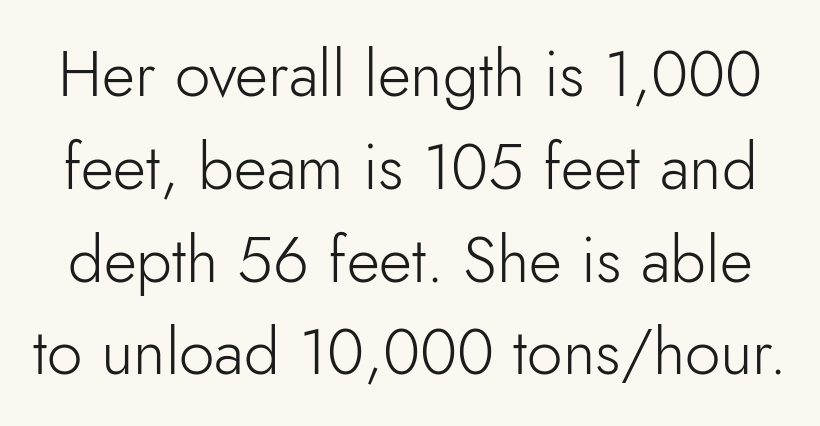
The image shows 64 px light sans-serif type, upright; set normal line spacing (1.45x), normal letter spacing, not underlined; low stroke contrast and a small x-height.
